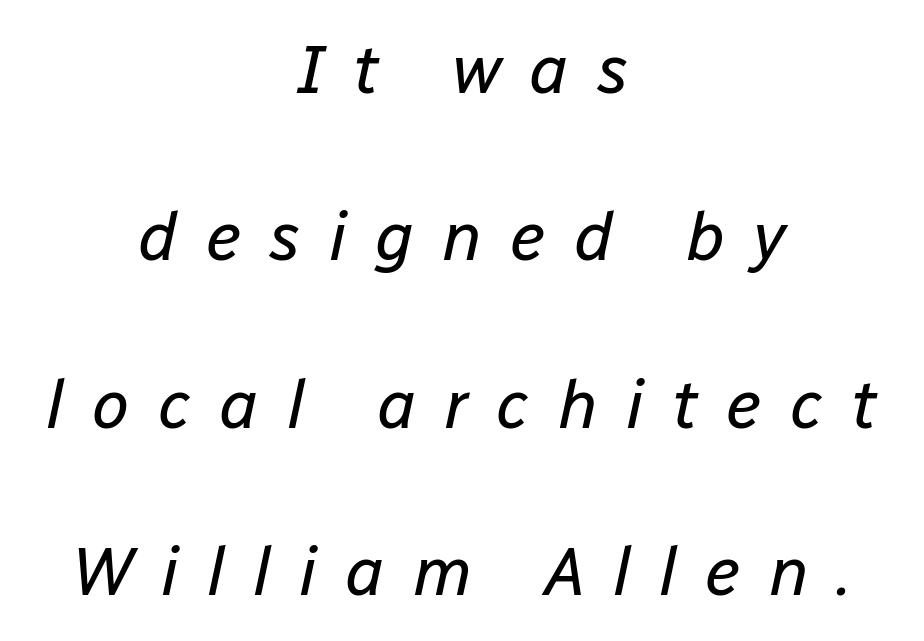
Q: Is the text bold? A: No.
Q: Is the text italic (slanted)? A: Yes, it leans right by about 12 degrees.
Q: Is the text underlined? A: No.
Q: How is the paragraph aligned? A: Centered.
Q: Is the spacing between letters normal or unusually wide? A: Unusually wide.
Q: Is the spacing between lines tight, normal or loose? A: Loose.
Q: Width (condensed, normal, or wide)? A: Normal.
Q: Stroke contrast? A: Low.
Q: x-height? A: Medium.
Q: Monospaced? A: No.
